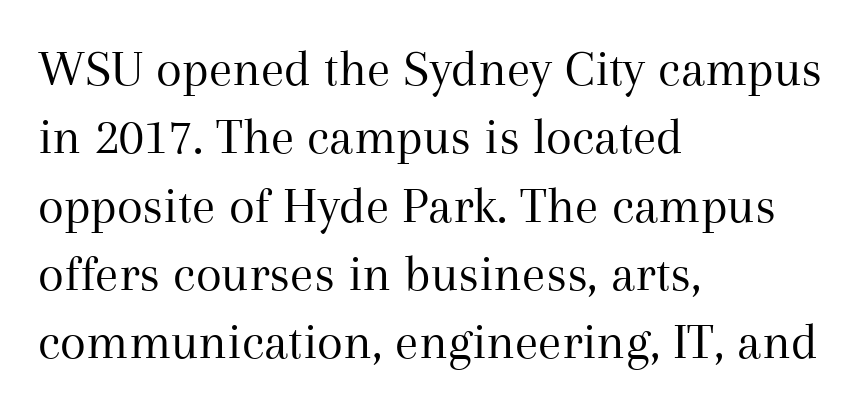
Q: Is the text bold? A: No.
Q: Is the text italic (slanted)? A: No, it is upright.
Q: Is the typeface a serif or a sans-serif typeface? A: Serif.
Q: Is the text underlined? A: No.
Q: How is the paragraph aligned? A: Left-aligned.
Q: Is the spacing between letters normal or unusually wide? A: Normal.
Q: Is the spacing between lines tight, normal or loose? A: Normal.
Q: Width (condensed, normal, or wide)? A: Normal.
Q: Stroke contrast? A: Medium.
Q: x-height? A: Medium.
Q: Monospaced? A: No.
